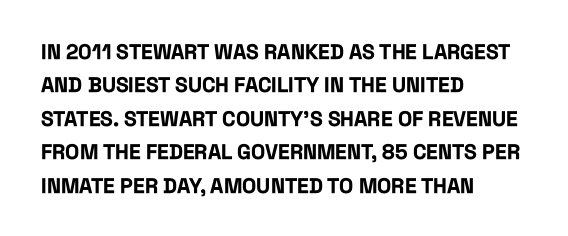
{"italic": "no", "bold": "yes", "underline": "no", "align": "left", "line_spacing": "normal", "line_spacing_ratio": 1.59, "letter_spacing": "normal", "letter_spacing_em": 0.0, "glyph_px": 21}
